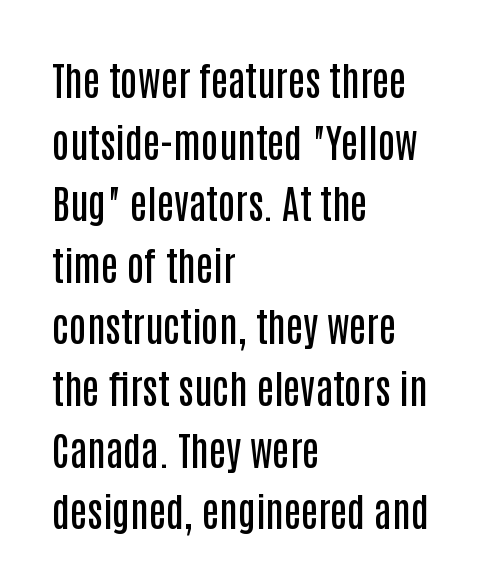
{"serif": "no", "italic": "no", "bold": "semi", "weight": "semibold", "width": "condensed", "stroke_contrast": "low", "x_height": "large", "monospaced": "no", "underline": "no", "align": "left", "line_spacing": "normal", "line_spacing_ratio": 1.58, "letter_spacing": "normal", "letter_spacing_em": 0.0, "glyph_px": 39}
